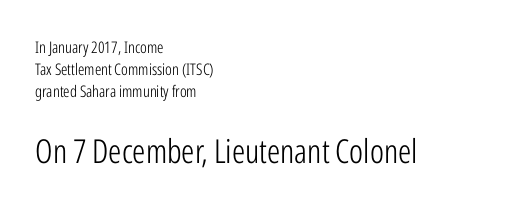
Proportional: the letters do not fall into vertical columns. Look at the tracking — it's just the regular setting, nothing added. The specimen reads as upright at a glance. A typesetter would call this leading conventional body-copy spacing. Nobody drew a line under any word here.
